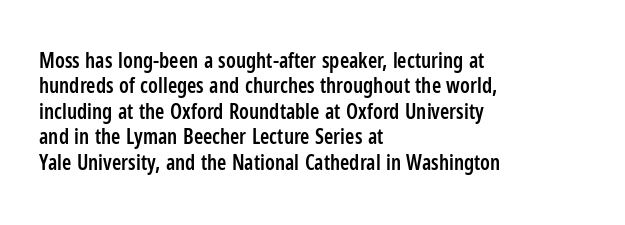
Q: Is the text bold? A: Semi-bold.
Q: Is the text italic (slanted)? A: No, it is upright.
Q: Is the text underlined? A: No.
Q: How is the paragraph aligned? A: Left-aligned.
Q: Is the spacing between letters normal or unusually wide? A: Normal.
